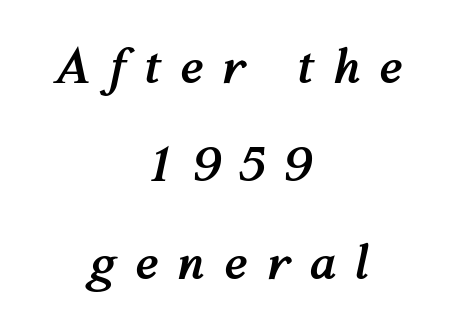
Q: Is the text bold? A: Yes.
Q: Is the text italic (slanted)? A: Yes, it leans right by about 12 degrees.
Q: Is the text underlined? A: No.
Q: How is the paragraph aligned? A: Centered.
Q: Is the spacing between letters normal or unusually wide? A: Unusually wide.
Q: Is the spacing between lines tight, normal or loose? A: Loose.
Q: Width (condensed, normal, or wide)? A: Normal.
Q: Stroke contrast? A: Medium.
Q: x-height? A: Medium.
Q: Monospaced? A: No.
